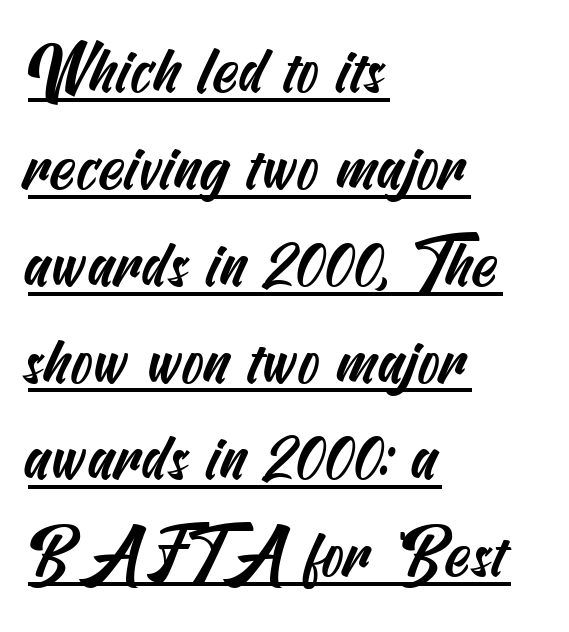
Q: Is the typeface a serif or a sans-serif typeface? A: Sans-serif.
Q: Is the text underlined? A: Yes.
Q: How is the paragraph aligned? A: Left-aligned.
Q: Is the spacing between letters normal or unusually wide? A: Normal.
Q: Is the spacing between lines tight, normal or loose? A: Normal.
Q: Width (condensed, normal, or wide)? A: Condensed.
Q: Stroke contrast? A: Medium.
Q: x-height? A: Small.
